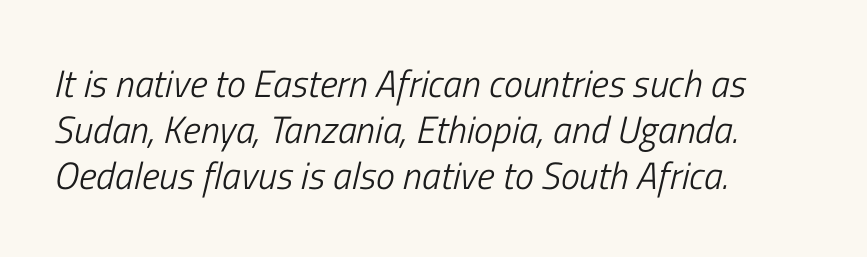
This sample has the flowing, uneven cadence of proportional lettering. No extra ink here — the face is not bold. These lines were composed using italics. Between one letter and the next there's only the usual sliver of space.
